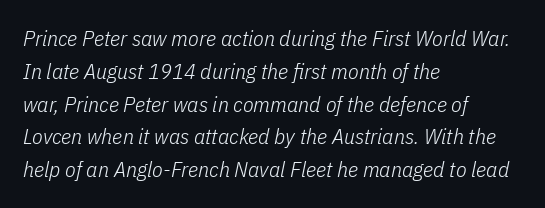
Evenly set lines give the paragraph a standard silhouette. Anything drawn beneath the words? Only blank space. A quiet, ordinary-to-light weight characterises the typeface. Slanted lettering throughout. No extra tracking has been applied to these lines. If you drew a ruler down the left edge, every line would touch it.
